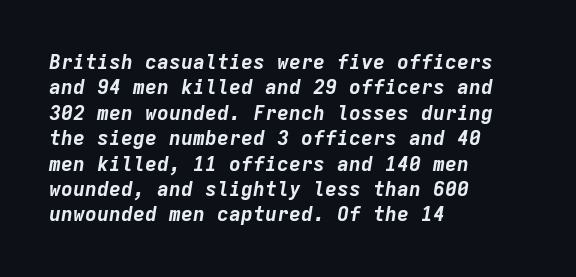
Weight: bold. The paragraph shown leans on its left margin. Descender tails drop into unmarked territory. Every character sits at an angle, as italics do.
